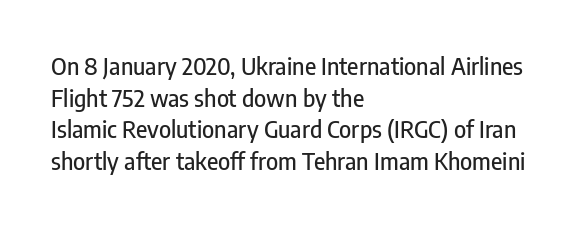
Q: Is the text italic (slanted)? A: No, it is upright.
Q: Is the text underlined? A: No.
Q: How is the paragraph aligned? A: Left-aligned.
Q: Is the spacing between letters normal or unusually wide? A: Normal.
Q: Is the spacing between lines tight, normal or loose? A: Normal.
